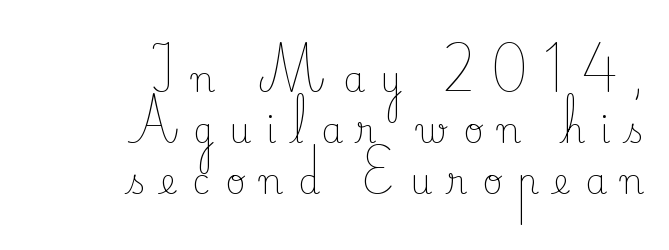
{"serif": "yes", "italic": "no", "bold": "no", "weight": "light", "width": "normal", "stroke_contrast": "low", "x_height": "small", "monospaced": "no", "underline": "no", "align": "right", "line_spacing": "normal", "line_spacing_ratio": 1.5, "letter_spacing": "wide", "letter_spacing_em": 0.45, "glyph_px": 34}
